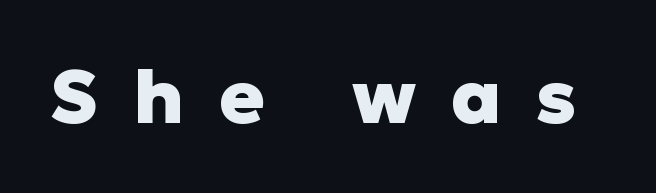
Tracking value appears strongly positive — letters spread wide. The rendering uses natural spacing where letterforms have individual widths. The letters carry no serifs — their stems end cleanly without finishing strokes. Ascenders rise straight up at ninety degrees. The specimen omits any rule beneath the text block's lines. Summary of weight: heavy, a full bold.
